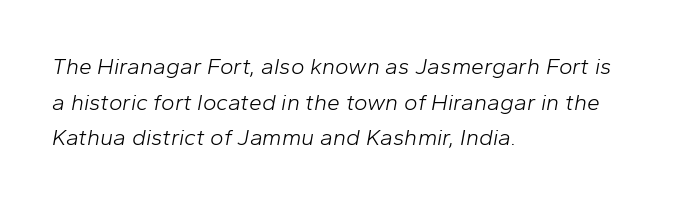
Q: Is the text bold? A: No.
Q: Is the text italic (slanted)? A: Yes, it leans right by about 10 degrees.
Q: Is the text underlined? A: No.
Q: How is the paragraph aligned? A: Left-aligned.
Q: Is the spacing between letters normal or unusually wide? A: Normal.
Q: Is the spacing between lines tight, normal or loose? A: Normal.
